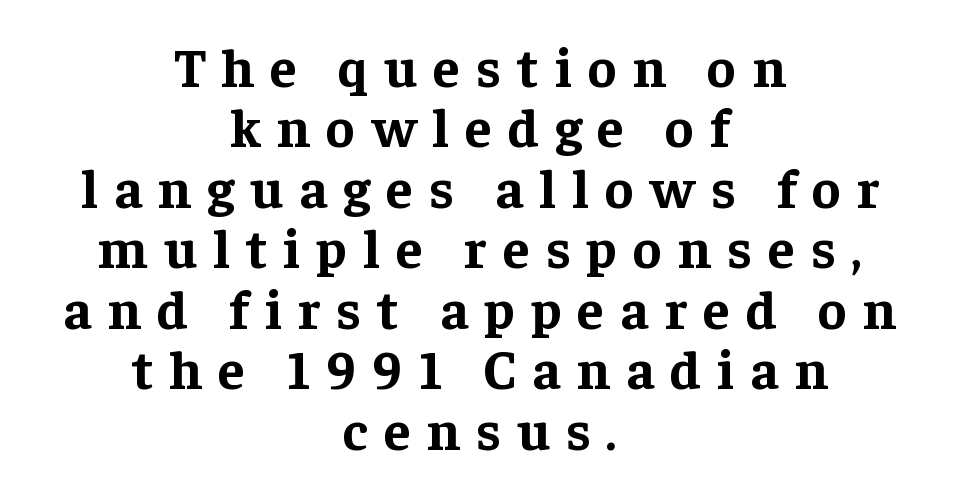
The image shows 55 px bold serif type, upright; set centered, tight line spacing (1.1x), unusually wide letter spacing (+0.29 em), not underlined; low stroke contrast and a medium x-height.
